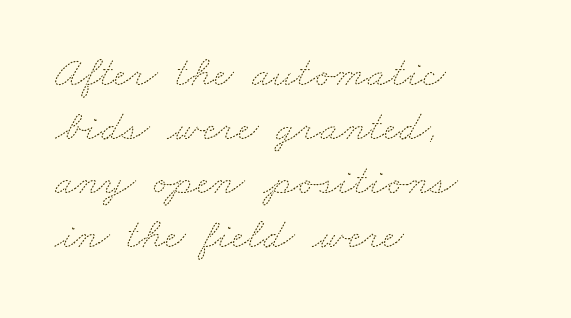
Spacing verdict: proportional, widths tailored to each character. No chunkiness to these letters — they're not bold. The lines in this sample share a left origin and differ only in where they stop. The foot of each line stays bare and open.
